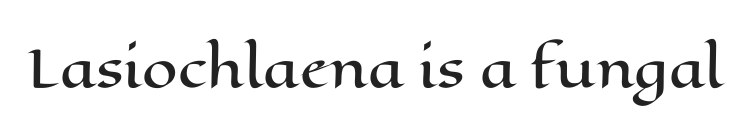
Q: Is the text italic (slanted)? A: No, it is upright.
Q: Is the text underlined? A: No.
Q: Is the spacing between letters normal or unusually wide? A: Normal.
Q: Width (condensed, normal, or wide)? A: Wide.
Q: Stroke contrast? A: High.
Q: x-height? A: Medium.
Q: Monospaced? A: No.
